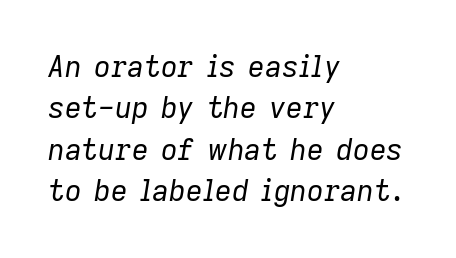
The image shows 29 px regular-weight type, italic (leaning right); set left-aligned, normal line spacing (1.43x), normal letter spacing, not underlined; low stroke contrast and a medium x-height.
